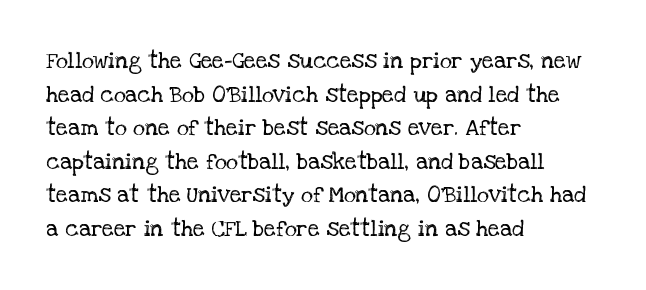
Q: Is the text bold? A: No.
Q: Is the text italic (slanted)? A: No, it is upright.
Q: Is the text underlined? A: No.
Q: How is the paragraph aligned? A: Left-aligned.
Q: Is the spacing between letters normal or unusually wide? A: Normal.
Q: Is the spacing between lines tight, normal or loose? A: Normal.
